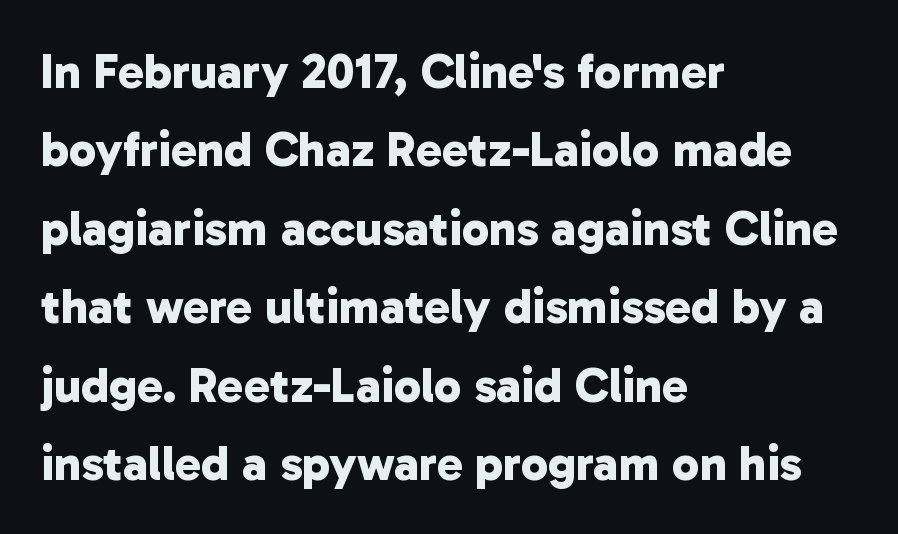
The zone under the glyphs is completely vacant. The designer went with a sans here, leaving each stem footless. Short and long lines alike share a common starting point at left. Vertical spacing — default.
